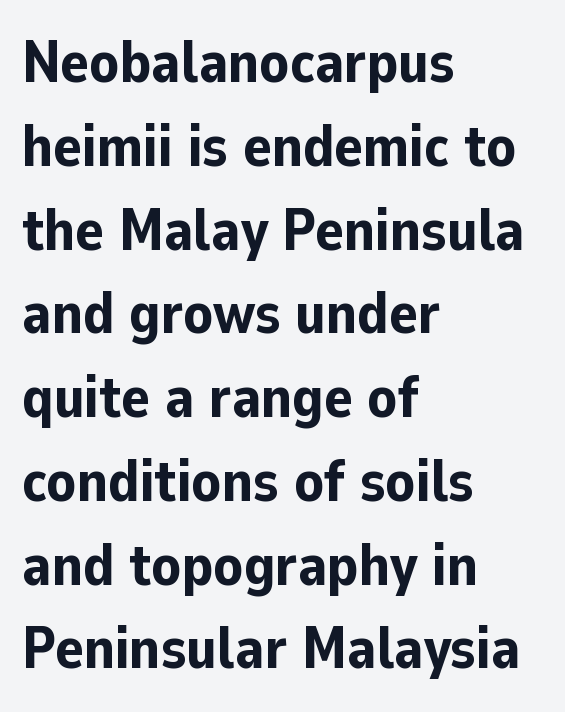
Letter spacing: default. Varying glyph widths throughout — classic text-font behaviour. Posture: upright roman. Underline: absent. Alignment: flush left.
